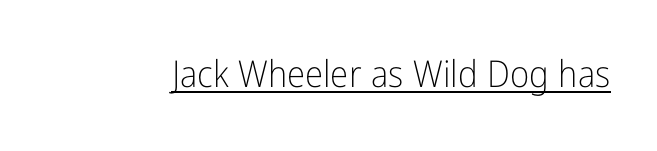
Q: Is the text bold? A: No.
Q: Is the text italic (slanted)? A: No, it is upright.
Q: Is the typeface a serif or a sans-serif typeface? A: Sans-serif.
Q: Is the text underlined? A: Yes.
Q: Is the spacing between letters normal or unusually wide? A: Normal.
Q: Width (condensed, normal, or wide)? A: Condensed.
Q: Stroke contrast? A: Low.
Q: x-height? A: Medium.
Q: Monospaced? A: No.
